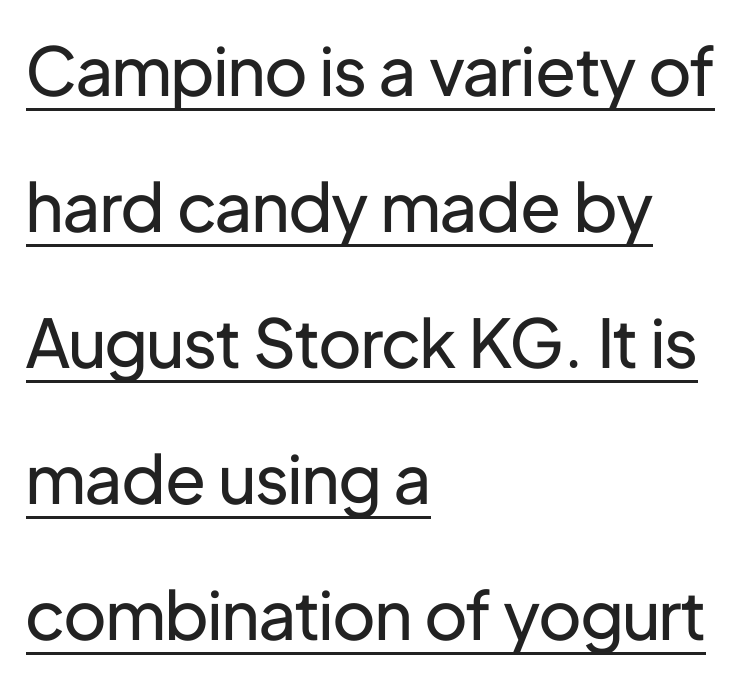
{"serif": "no", "italic": "no", "bold": "no", "weight": "regular", "width": "normal", "stroke_contrast": "low", "x_height": "medium", "monospaced": "no", "underline": "yes", "align": "left", "line_spacing": "loose", "line_spacing_ratio": 2.03, "letter_spacing": "normal", "letter_spacing_em": 0.0, "glyph_px": 67}
